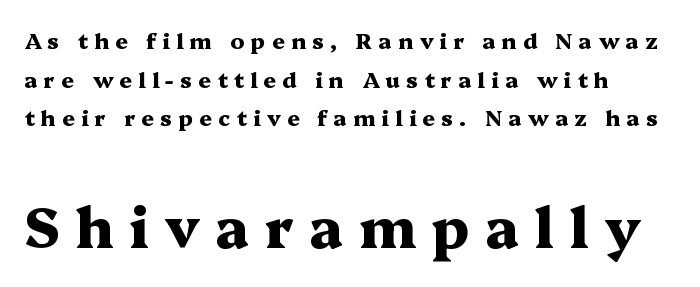
The image shows 56 px heavy, wide serif type, upright; set left-aligned, line spacing 1.76x, unusually wide letter spacing (+0.28 em), not underlined; the second (bottom) block is 2.55x larger; medium stroke contrast and a medium x-height.
